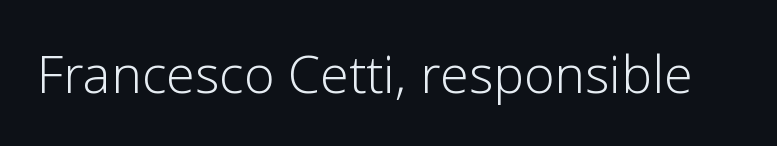
A bare baseline throughout the passage. No heavy texture on the line: the type isn't bold. The axis of the letterforms is exactly vertical. Is this a sans? Yes — the strokes have no serifs.
